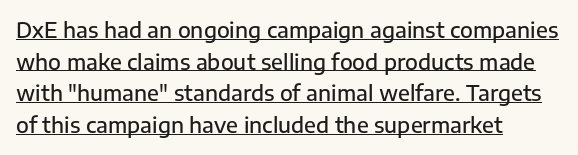
The lettering stays uniformly vertical, giving the passage a roman look. The face used here appears with an underline applied. Nobody touched the tracking dial on this one. A classic flush-left, rag-right setting is used for this passage. The space between consecutive lines is moderate. Look at the stroke-to-counter ratio: somewhat heavy, a semibold.
